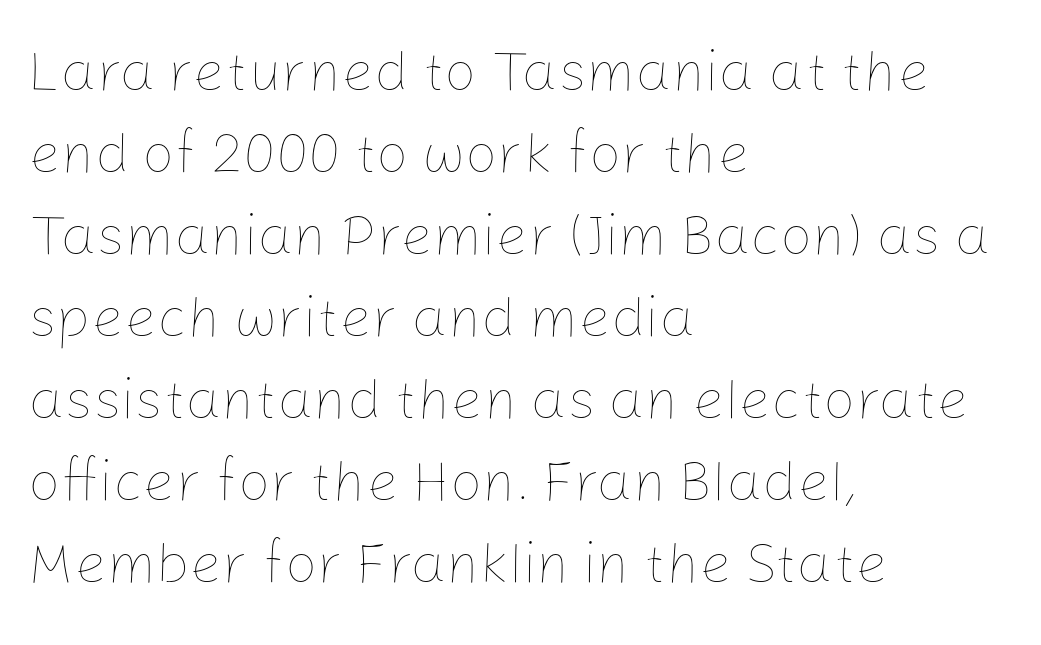
The gaps between neighbouring characters are ordinary and unremarkable. Letters have the restrained weight of plain body copy at most. Each letter keeps its own natural width here, so spacing adapts to shape. The glyphs are unaccompanied by any horizontal stroke below them.
